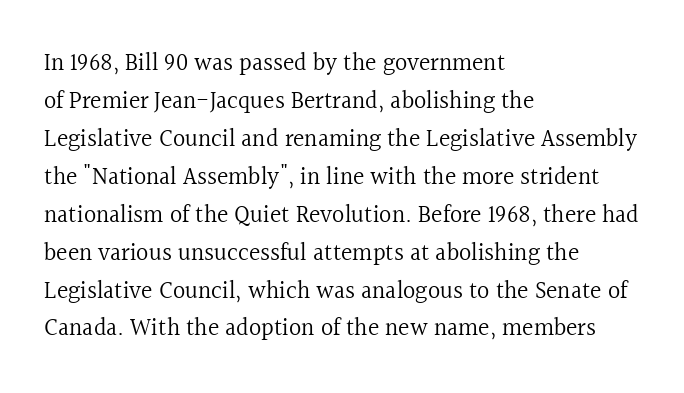
The image shows 24 px text type, upright; set left-aligned, normal line spacing (1.58x), normal letter spacing, not underlined.
